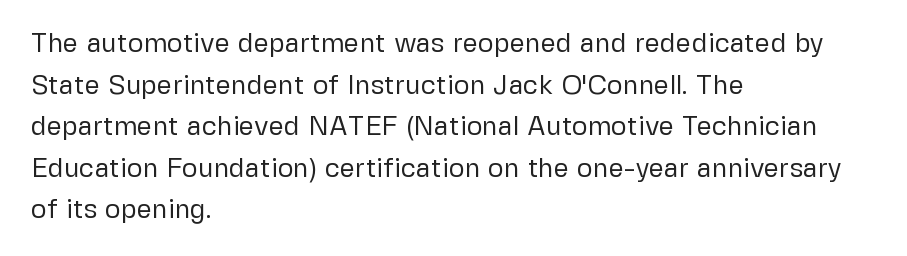
The image shows 27 px text type, upright; set left-aligned, normal line spacing (1.54x), normal letter spacing, not underlined.
